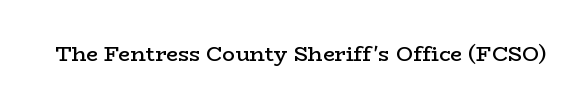
{"italic": "no", "bold": "semi", "underline": "no", "letter_spacing": "normal", "letter_spacing_em": 0.0, "glyph_px": 21}
